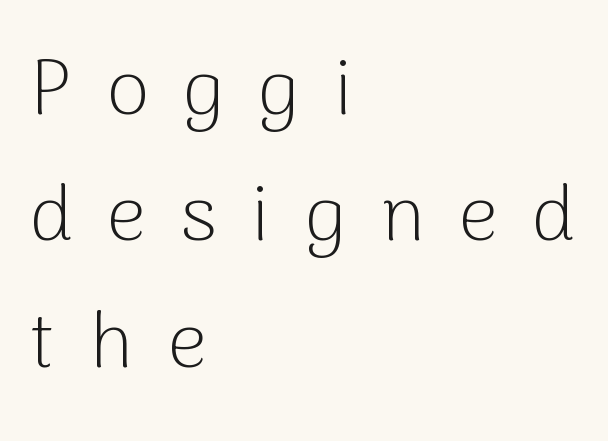
The image shows 78 px light sans-serif type, upright; set left-aligned, normal line spacing (1.62x), unusually wide letter spacing (+0.44 em), not underlined; low stroke contrast and a medium x-height.
